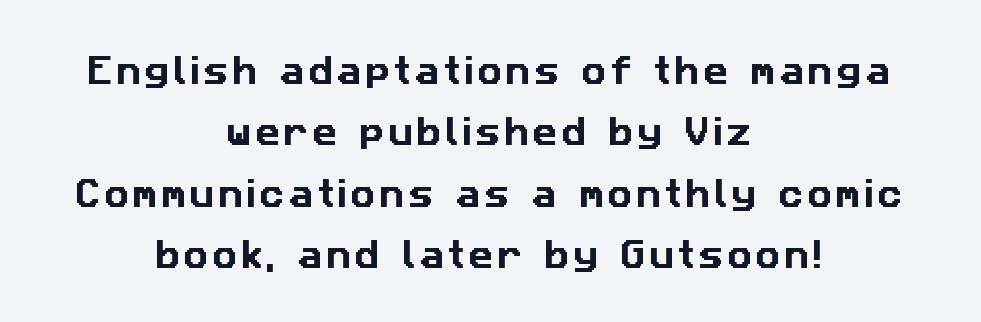
The characters display no serif detailing; their extremities are plain. This rendering uses center alignment, leaving both contours irregular but symmetric. Varying glyph widths throughout — classic text-font behaviour. The designer dialed line spacing up above the default.
